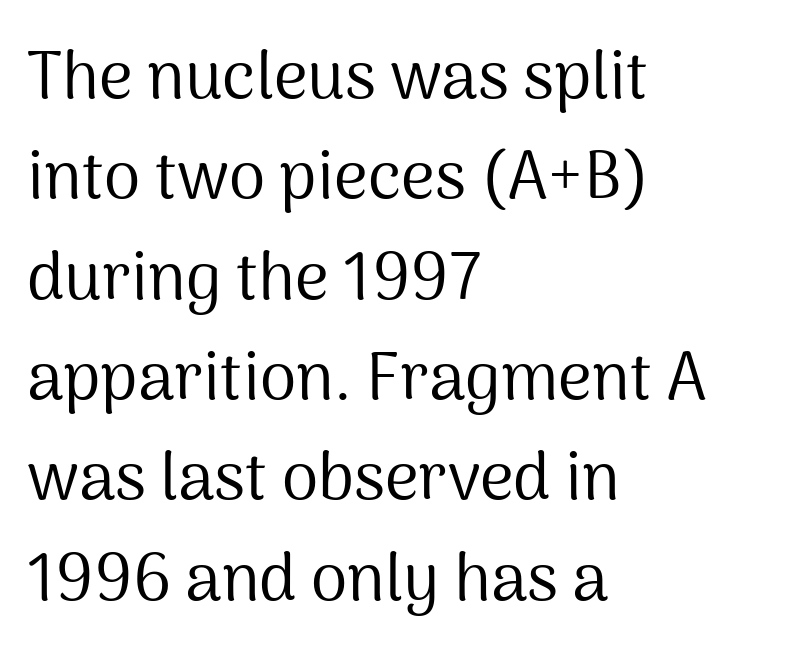
The image shows 66 px regular-weight sans-serif type, upright; set left-aligned, normal line spacing (1.52x), normal letter spacing, not underlined; medium stroke contrast and a medium x-height.
